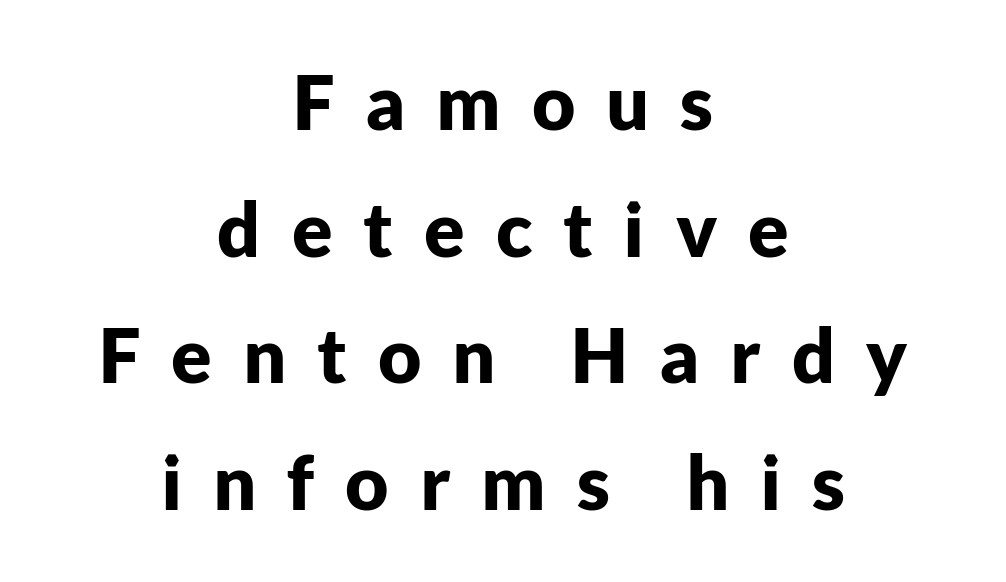
{"serif": "no", "italic": "no", "bold": "yes", "weight": "bold", "width": "normal", "stroke_contrast": "low", "x_height": "medium", "monospaced": "no", "underline": "no", "align": "center", "line_spacing": "normal", "line_spacing_ratio": 1.69, "letter_spacing": "wide", "letter_spacing_em": 0.41, "glyph_px": 75}
